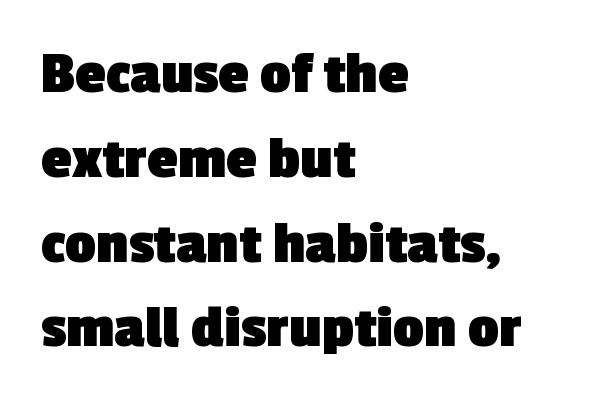
Students, observe: this is what conventionally led text looks like. Beneath every word, the page is bare. Stroke terminals: plain, sans-serif. Letter spacing: default. Note the varied advance widths — an 'i' is clearly narrower than an 'm'. As a designer I'd log this as weight 700, bold.
